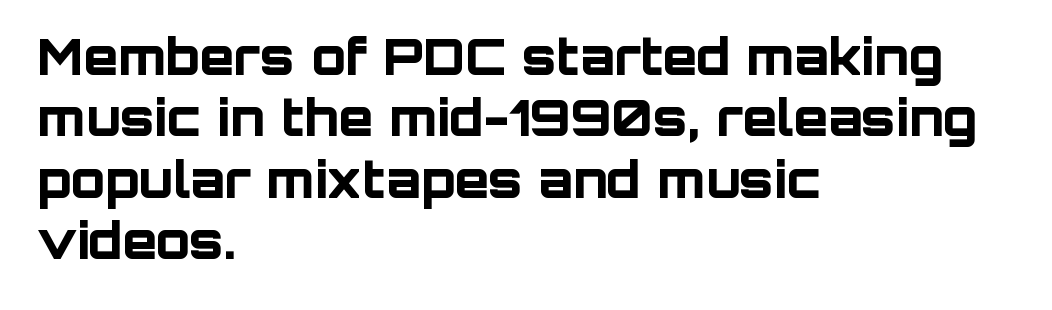
If you drew a ruler down the left edge, every line would touch it. The face used here is rendered with its standard letterfit. Letters rest on an invisible, unmarked baseline. Chunky letters — that's bold for sure. Ordinary non-slanted type is in use. Each letter keeps its own natural width here, so spacing adapts to shape.
